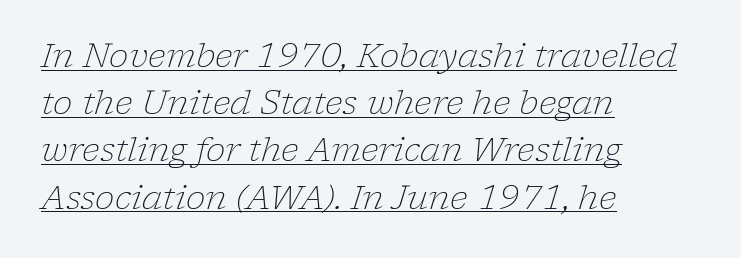
Q: Is the text bold? A: No.
Q: Is the text italic (slanted)? A: Yes, it leans right by about 17 degrees.
Q: Is the typeface a serif or a sans-serif typeface? A: Serif.
Q: Is the text underlined? A: Yes.
Q: How is the paragraph aligned? A: Left-aligned.
Q: Is the spacing between letters normal or unusually wide? A: Normal.
Q: Is the spacing between lines tight, normal or loose? A: Normal.
Q: Width (condensed, normal, or wide)? A: Normal.
Q: Stroke contrast? A: Low.
Q: x-height? A: Medium.
Q: Monospaced? A: No.
